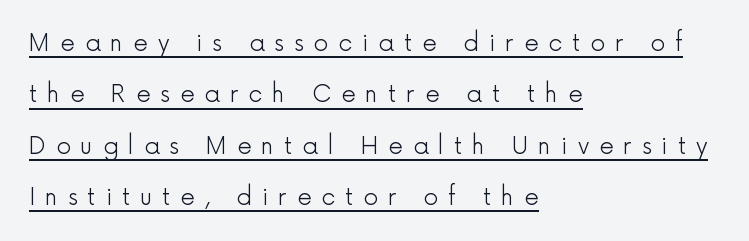
The image shows 23 px text type, upright; set left-aligned, loose line spacing (2.23x), unusually wide letter spacing (+0.43 em), underlined.
